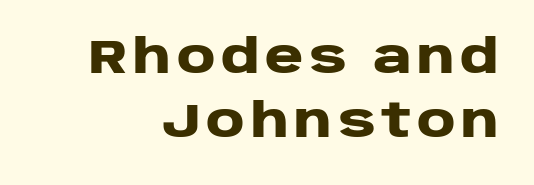
Bold? Absolutely — the strokes are thick and heavy. This sample has the flowing, uneven cadence of proportional lettering. Unmarked baselines from the first word to the last. Characters remain perfectly vertical along every line. The glyphs in this specimen are sans serif.
